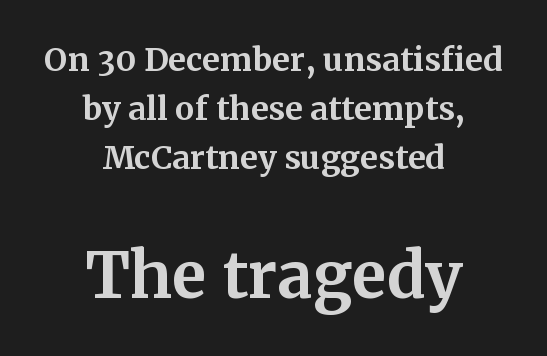
Q: Is the text bold? A: Yes.
Q: Is the text italic (slanted)? A: No, it is upright.
Q: Is the typeface a serif or a sans-serif typeface? A: Serif.
Q: Is the text underlined? A: No.
Q: How is the paragraph aligned? A: Centered.
Q: Is the spacing between letters normal or unusually wide? A: Normal.
Q: Is the spacing between lines tight, normal or loose? A: Normal.
Q: Which block of text is set in a larger size, the first (top) or the second (bottom)? A: The second (bottom) one.
Q: Width (condensed, normal, or wide)? A: Normal.
Q: Stroke contrast? A: Medium.
Q: x-height? A: Medium.
Q: Monospaced? A: No.
